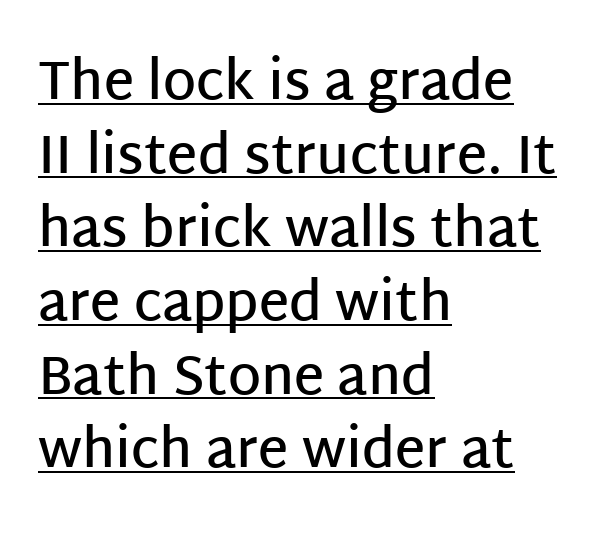
The image shows 53 px semibold sans-serif type, upright; set left-aligned, normal line spacing (1.39x), normal letter spacing, underlined; low stroke contrast and a large x-height.
